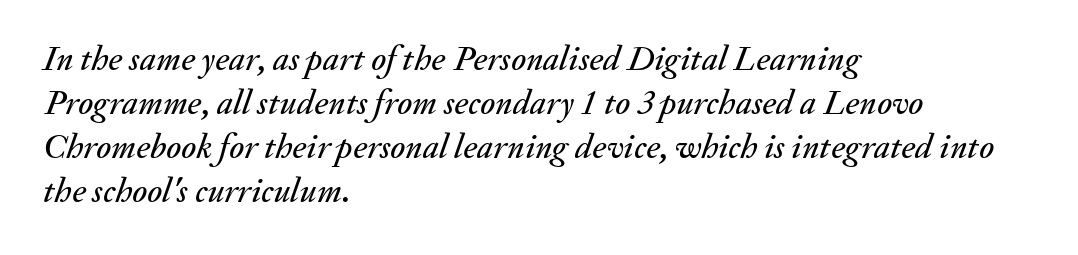
Q: Is the text italic (slanted)? A: Yes, it leans right by about 20 degrees.
Q: Is the text underlined? A: No.
Q: How is the paragraph aligned? A: Left-aligned.
Q: Is the spacing between letters normal or unusually wide? A: Normal.
Q: Is the spacing between lines tight, normal or loose? A: Normal.
Q: Width (condensed, normal, or wide)? A: Normal.
Q: Stroke contrast? A: Medium.
Q: x-height? A: Small.
Q: Monospaced? A: No.
